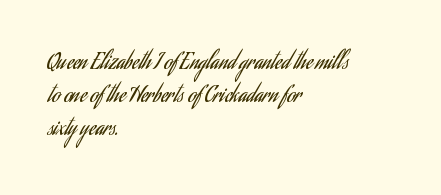
Q: Is the text bold? A: No.
Q: Is the text italic (slanted)? A: Yes.
Q: Is the text underlined? A: No.
Q: How is the paragraph aligned? A: Left-aligned.
Q: Is the spacing between letters normal or unusually wide? A: Normal.
Q: Is the spacing between lines tight, normal or loose? A: Normal.
